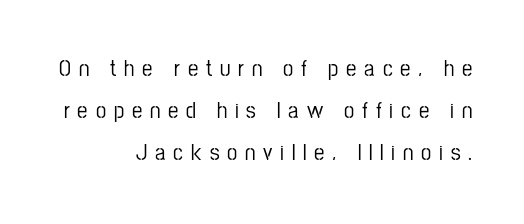
The image shows 23 px text type, upright; set right-aligned, line spacing 1.83x, unusually wide letter spacing (+0.34 em), not underlined.
